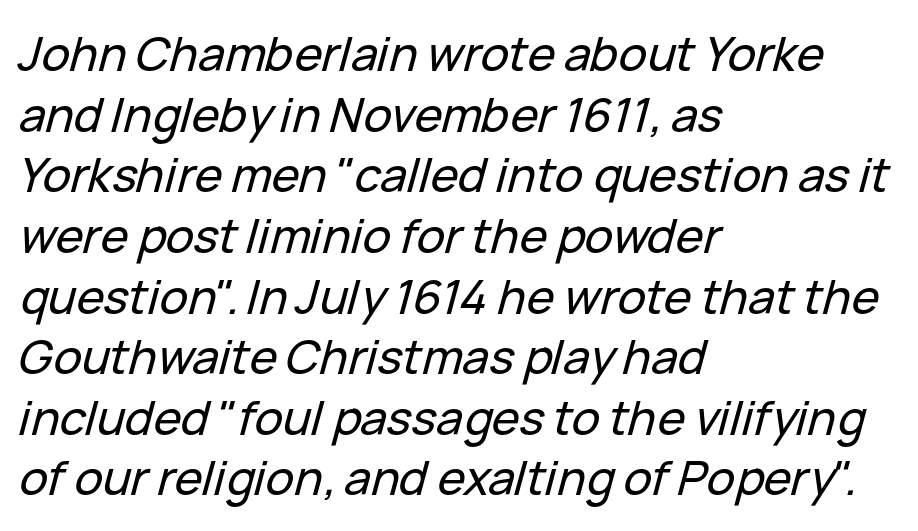
The image shows 47 px text type, italic (leaning right); set left-aligned, normal line spacing (1.29x), normal letter spacing, not underlined; low stroke contrast and a medium x-height.
